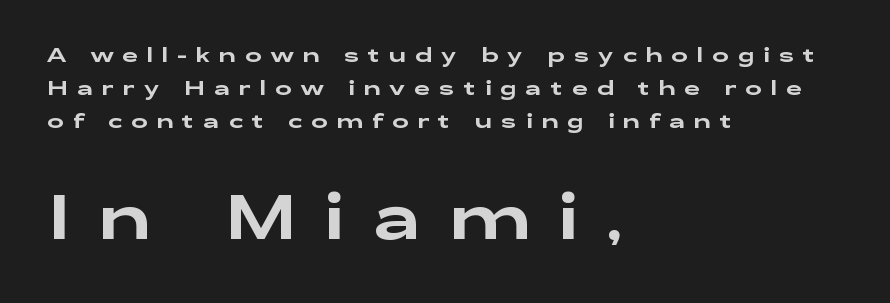
Font category for this specimen: sans-serif. Nobody drew a line under any word here. The setting favours the left margin, as ordinary paragraphs usually do. Between one letter and the next there's a generous, obvious gap. Students, observe: this is what conventionally led text looks like.
